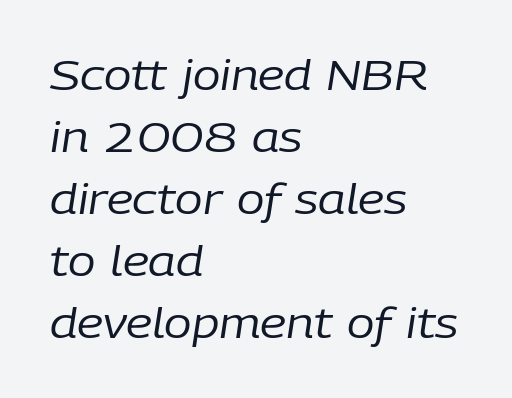
The image shows 41 px regular-weight type, italic (leaning right); set left-aligned, normal line spacing (1.51x), normal letter spacing, not underlined; low stroke contrast and a medium x-height.
